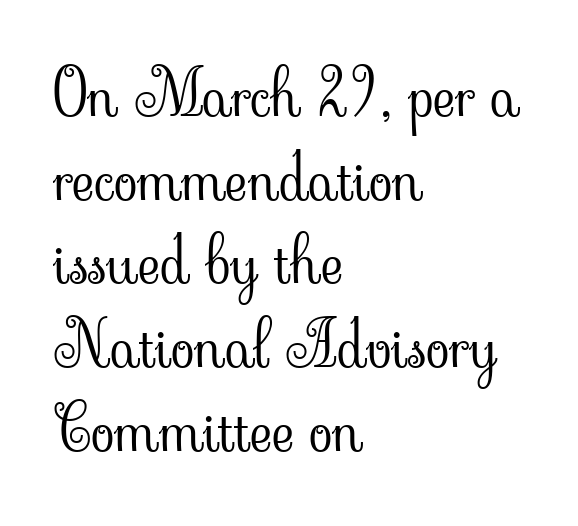
Reading down the column, the eye jumps a familiar distance to each next line. Serif or sans? Serif — the stroke terminals have little feet. Do the characters align in a grid? No, the font is proportional. Tracking value appears to be zero — textbook default spacing. Weight: in the light-to-regular range.
